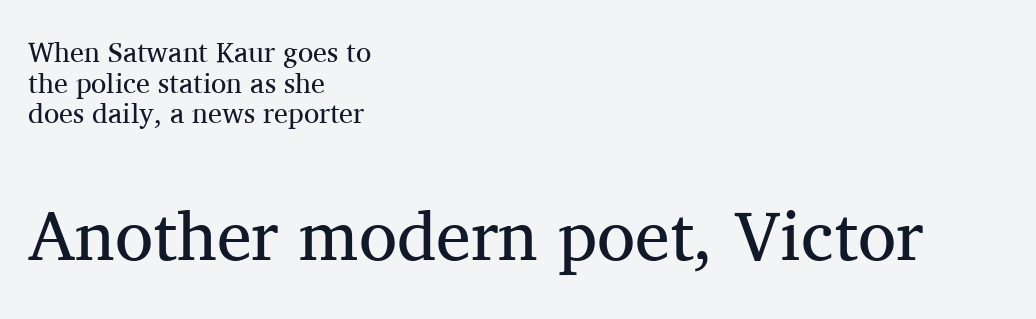
{"serif": "yes", "italic": "no", "bold": "no", "weight": "regular", "width": "normal", "stroke_contrast": "medium", "x_height": "medium", "monospaced": "no", "underline": "no", "align": "left", "line_spacing": "tight", "line_spacing_ratio": 1.09, "letter_spacing": "normal", "letter_spacing_em": 0.0, "larger_block": "second", "size_ratio": 2.5, "glyph_px": 70}
